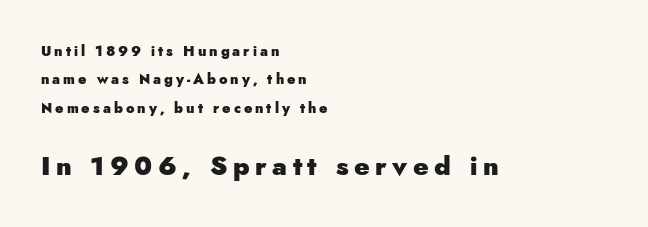
Between these two stacked blocks, the lower one wins on size. The font is running at its bold setting. Anything drawn beneath the words? Only blank space. The vertical gap from one line to the next is large. These lines are set flush left with a ragged right edge. This is roman type, the default non-slanted kind.
